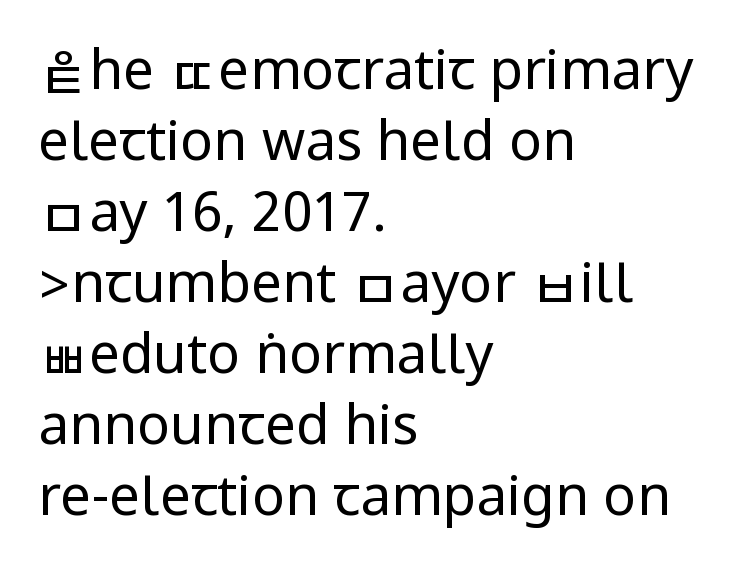
Q: Is the text bold? A: No.
Q: Is the text italic (slanted)? A: No, it is upright.
Q: Is the typeface a serif or a sans-serif typeface? A: Sans-serif.
Q: Is the text underlined? A: No.
Q: How is the paragraph aligned? A: Left-aligned.
Q: Is the spacing between letters normal or unusually wide? A: Normal.
Q: Is the spacing between lines tight, normal or loose? A: Normal.
Q: Width (condensed, normal, or wide)? A: Condensed.
Q: Stroke contrast? A: Low.
